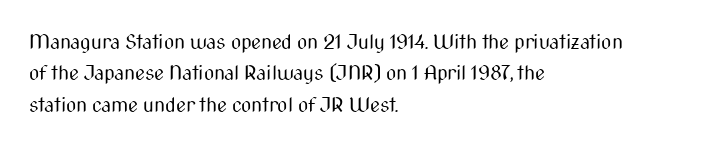
Q: Is the text bold? A: No.
Q: Is the text italic (slanted)? A: No, it is upright.
Q: Is the text underlined? A: No.
Q: How is the paragraph aligned? A: Left-aligned.
Q: Is the spacing between letters normal or unusually wide? A: Normal.
Q: Is the spacing between lines tight, normal or loose? A: Normal.
